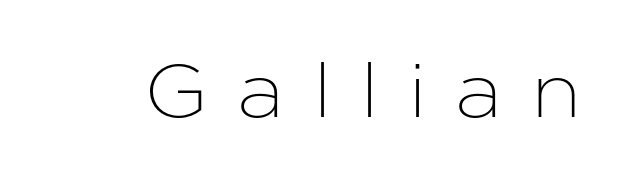
The image shows 75 px sans-serif type, upright; set unusually wide letter spacing (+0.38 em), not underlined; low stroke contrast and a medium x-height.
